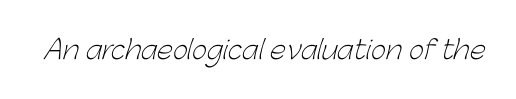
Q: Is the text bold? A: No.
Q: Is the text underlined? A: No.
Q: Is the spacing between letters normal or unusually wide? A: Normal.
